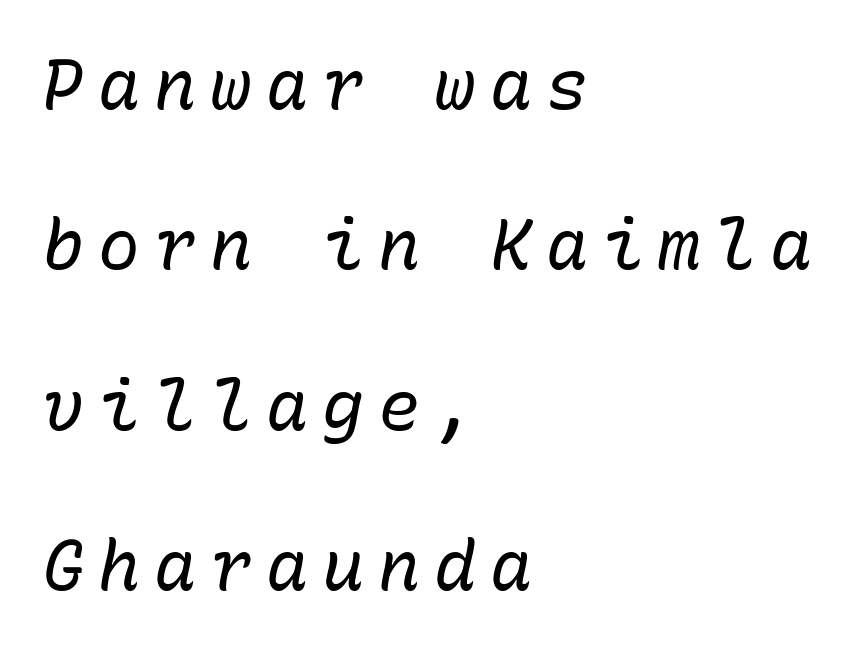
{"italic": "yes", "lean": "right", "slant_degrees": 10, "bold": "no", "weight": "regular", "width": "normal", "stroke_contrast": "low", "x_height": "medium", "monospaced": "yes", "underline": "no", "align": "left", "line_spacing": "loose", "line_spacing_ratio": 2.29, "letter_spacing": "wide", "letter_spacing_em": 0.2, "glyph_px": 70}
